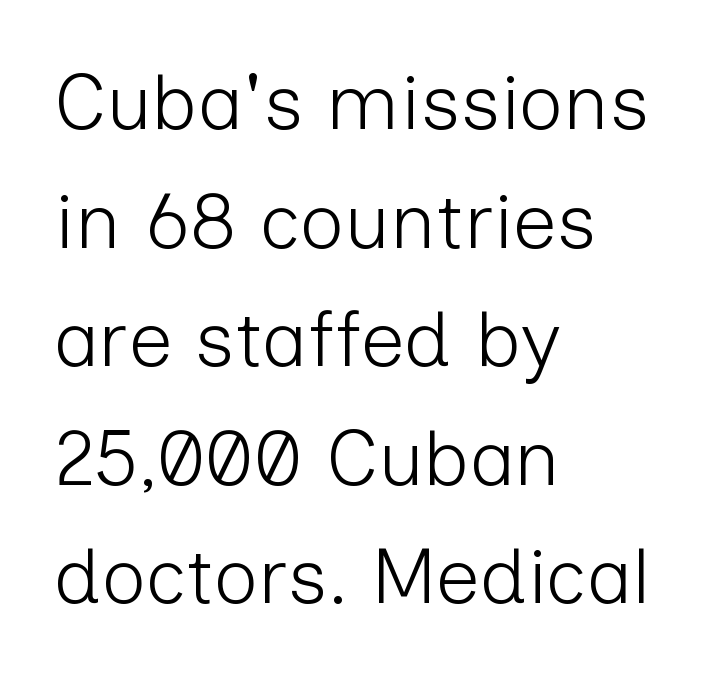
Plain, unruled lines of type. Is the letter spacing exaggerated? No — it looks like the ordinary default. Weight: in the light-to-regular range. Vertical spacing — default. Serif or sans? Sans — the stroke terminals are bare.
